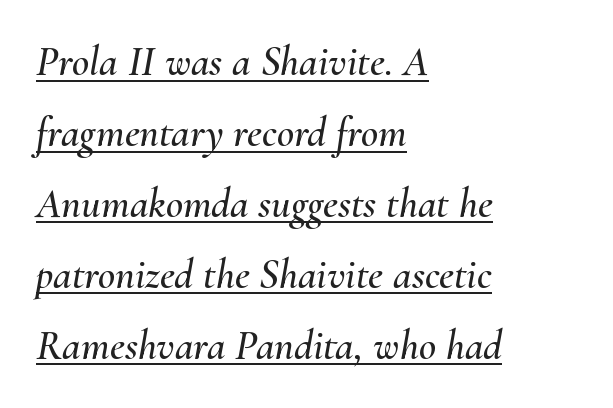
Q: Is the text italic (slanted)? A: Yes, it leans right by about 10 degrees.
Q: Is the text underlined? A: Yes.
Q: How is the paragraph aligned? A: Left-aligned.
Q: Is the spacing between letters normal or unusually wide? A: Normal.
Q: Is the spacing between lines tight, normal or loose? A: Normal.
Q: Width (condensed, normal, or wide)? A: Normal.
Q: Stroke contrast? A: Medium.
Q: x-height? A: Small.
Q: Monospaced? A: No.
